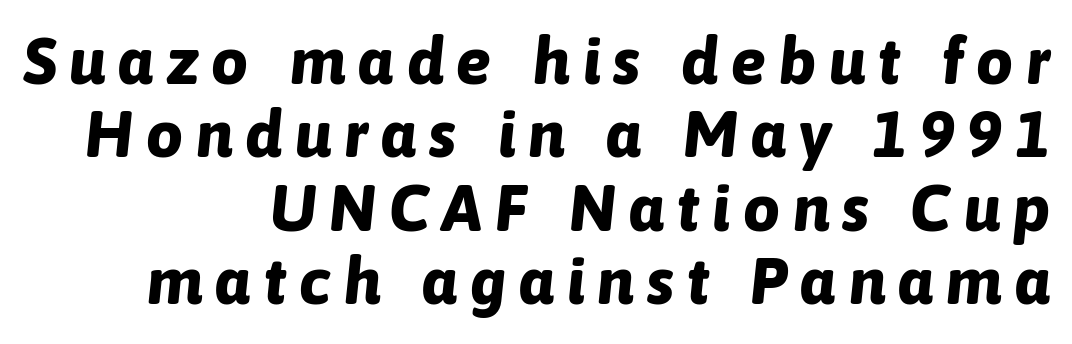
The typography opts for an oblique posture over an upright one. If you drew a ruler down the right edge, every line would touch it. The type is letterspaced generously, with wide tracking. What weight is shown? A full bold with thick strokes. The passage shown is not underscored anywhere.
